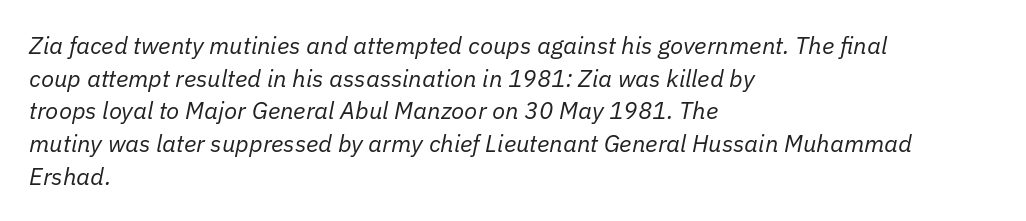
Leading matches the norm, producing a regular column. The compositor pushed each line to the left boundary. Anything drawn beneath the words? Only blank space. On a weight scale, this lands at 450 or below. What stands out about the letter spacing? Nothing — it is the standard amount. Emphasis-style slanted type is in use.
